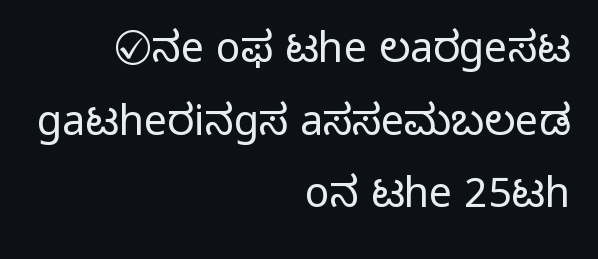
The image shows 41 px light sans-serif type, upright; set right-aligned, line spacing 1.77x, normal letter spacing, not underlined; low stroke contrast and a medium x-height.
